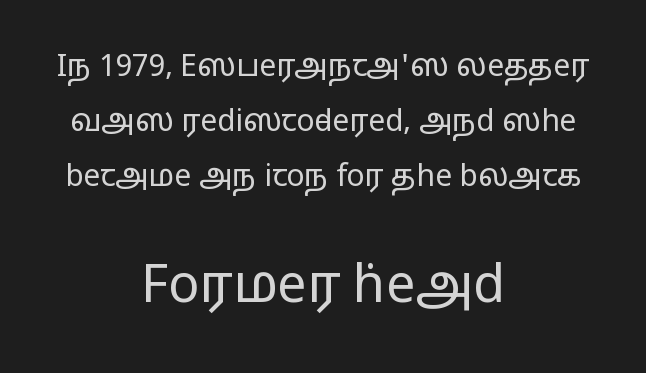
The image shows 52 px regular-weight, wide sans-serif type, upright; set centered, line spacing 1.83x, normal letter spacing, not underlined; the second (bottom) block is 1.73x larger; low stroke contrast and a medium x-height.
